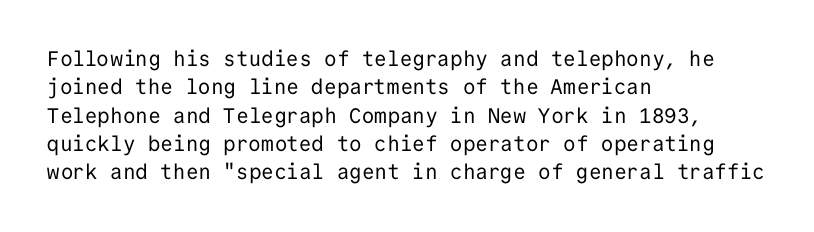
Evenly set lines give the paragraph a standard silhouette. Students, note that the glyphs here touch the page at normal intervals. In terms of posture, this sample is upright. Typeset ragged right — the left edge is the straight one.
